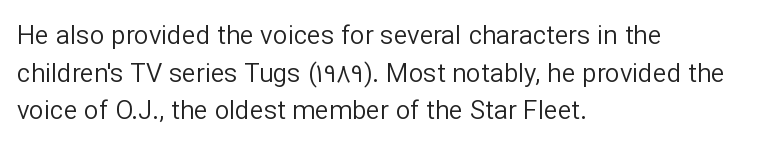
{"italic": "no", "bold": "no", "underline": "no", "align": "left", "line_spacing": "normal", "line_spacing_ratio": 1.45, "letter_spacing": "normal", "letter_spacing_em": 0.0, "glyph_px": 26}
